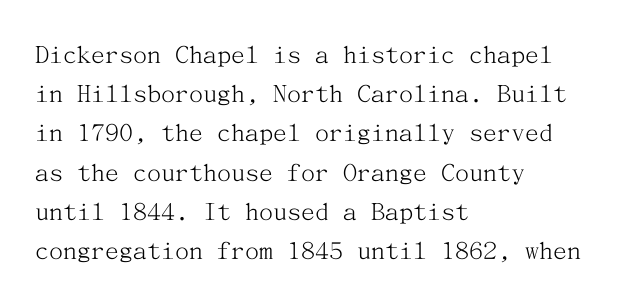
Line spacing here is normal. Yep, those are serifs on the letters. If you drew a line through each stem, it would be perfectly vertical. Visually the block forms a straight wall on the left and a jagged coastline on the right. Stems and bowls with no extra thickness — not bold.
